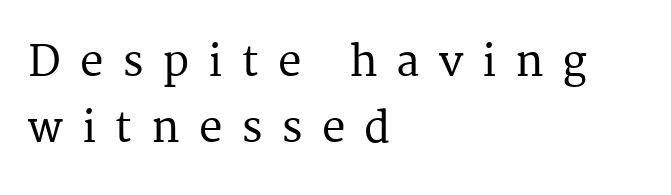
The image shows 42 px serif type, upright; set left-aligned, normal line spacing (1.58x), unusually wide letter spacing (+0.45 em), not underlined; medium stroke contrast and a medium x-height.
